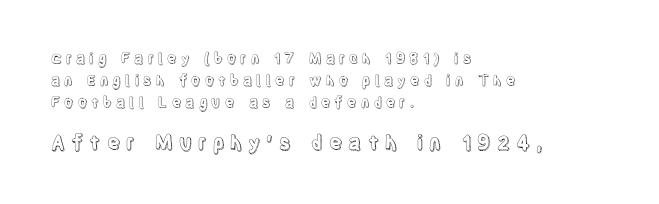
{"italic": "no", "underline": "no", "align": "left", "line_spacing": "normal", "line_spacing_ratio": 1.56, "letter_spacing": "wide", "letter_spacing_em": 0.29, "larger_block": "second", "size_ratio": 1.43, "glyph_px": 20}
